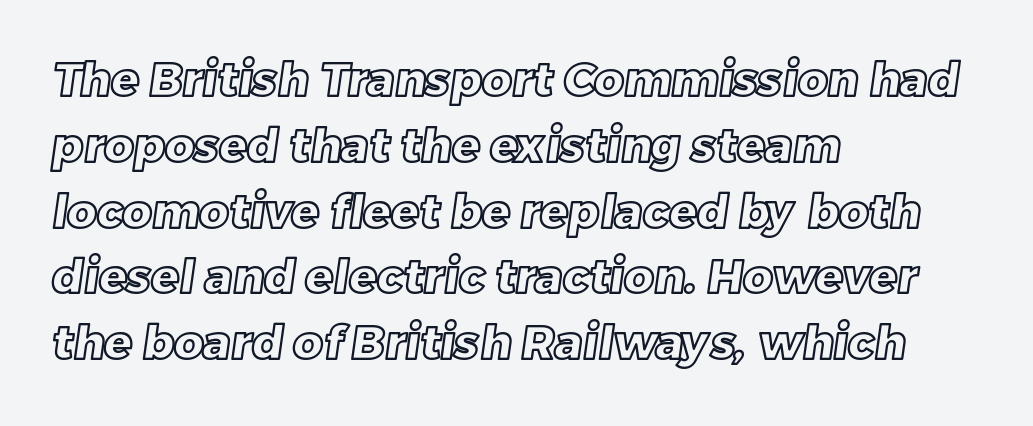
These lines stack with their left ends in a neat column. Look at the tracking — it's just the regular setting, nothing added. The face used here is proportionally spaced, like ordinary book or web type. The baseline area is clear. Interline gaps are of average width in this sample.
